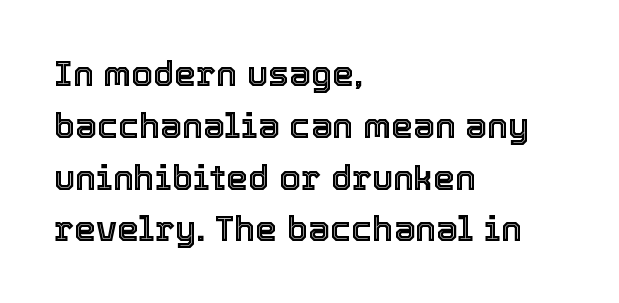
The letters advance in unequal steps, a hallmark of proportional type. Has an underline been added? It has not. The specimen reads as upright at a glance. Teacher's note: observe the even left margin — that is flush-left alignment. The rendering uses a moderate line-height, typical for paragraphs. How are the letters spaced? Ordinarily, with no added tracking.
